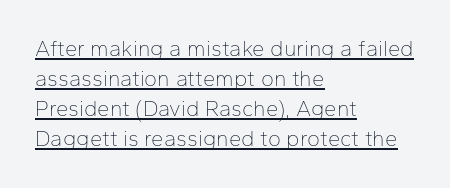
Q: Is the text bold? A: No.
Q: Is the text italic (slanted)? A: No, it is upright.
Q: Is the text underlined? A: Yes.
Q: How is the paragraph aligned? A: Left-aligned.
Q: Is the spacing between letters normal or unusually wide? A: Normal.
Q: Is the spacing between lines tight, normal or loose? A: Normal.
